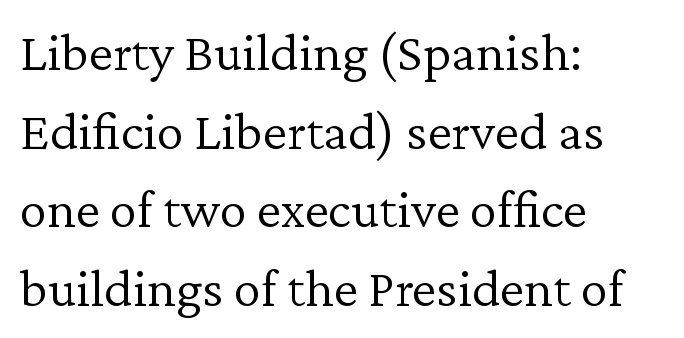
Q: Is the text bold? A: No.
Q: Is the text italic (slanted)? A: No, it is upright.
Q: Is the typeface a serif or a sans-serif typeface? A: Serif.
Q: Is the text underlined? A: No.
Q: How is the paragraph aligned? A: Left-aligned.
Q: Is the spacing between letters normal or unusually wide? A: Normal.
Q: Is the spacing between lines tight, normal or loose? A: Normal.
Q: Width (condensed, normal, or wide)? A: Normal.
Q: Stroke contrast? A: Low.
Q: x-height? A: Medium.
Q: Monospaced? A: No.
